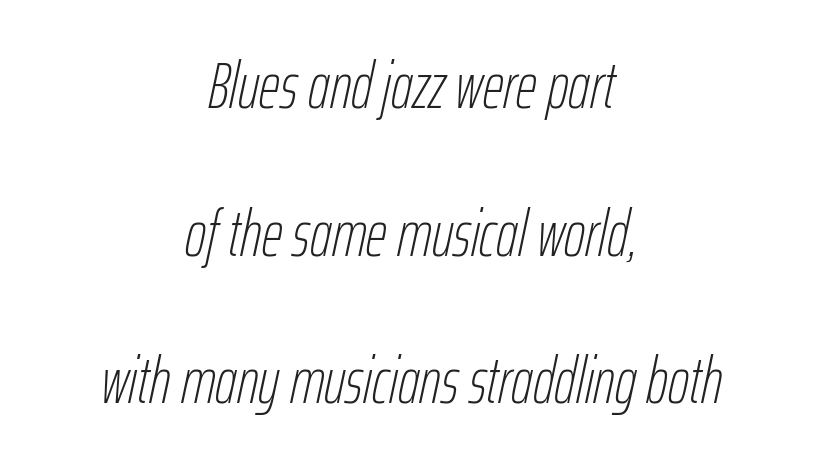
The image shows 65 px thin, condensed type, italic (leaning right); set centered, loose line spacing (2.27x), normal letter spacing, not underlined; low stroke contrast and a medium x-height.
